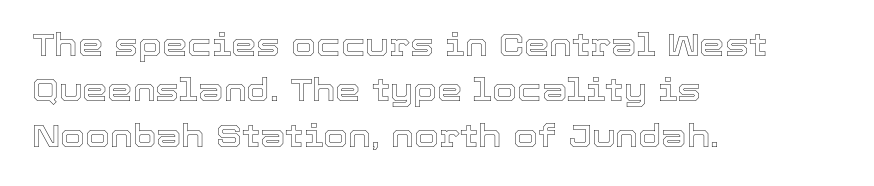
{"italic": "no", "width": "normal", "x_height": "medium", "monospaced": "no", "underline": "no", "align": "left", "line_spacing": "normal", "line_spacing_ratio": 1.42, "letter_spacing": "normal", "letter_spacing_em": 0.0, "glyph_px": 32}
